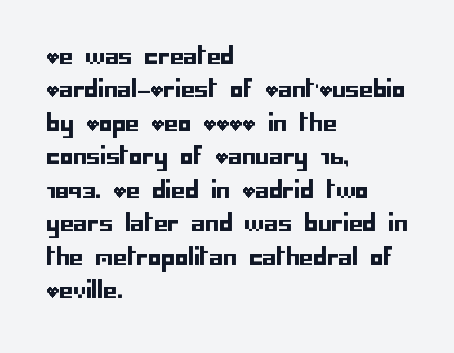
Q: Is the text italic (slanted)? A: No, it is upright.
Q: Is the text underlined? A: No.
Q: How is the paragraph aligned? A: Left-aligned.
Q: Is the spacing between letters normal or unusually wide? A: Normal.
Q: Is the spacing between lines tight, normal or loose? A: Normal.
